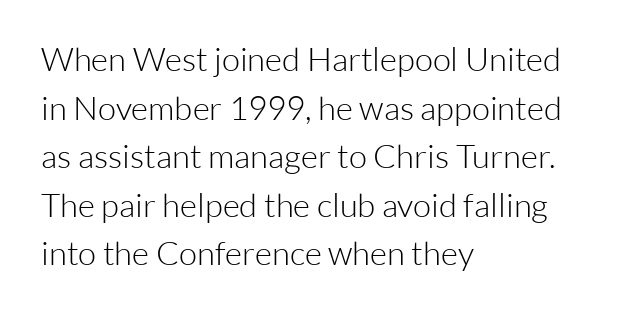
Q: Is the text bold? A: No.
Q: Is the text italic (slanted)? A: No, it is upright.
Q: Is the typeface a serif or a sans-serif typeface? A: Sans-serif.
Q: Is the text underlined? A: No.
Q: How is the paragraph aligned? A: Left-aligned.
Q: Is the spacing between letters normal or unusually wide? A: Normal.
Q: Is the spacing between lines tight, normal or loose? A: Normal.
Q: Width (condensed, normal, or wide)? A: Normal.
Q: Stroke contrast? A: Low.
Q: x-height? A: Medium.
Q: Monospaced? A: No.
